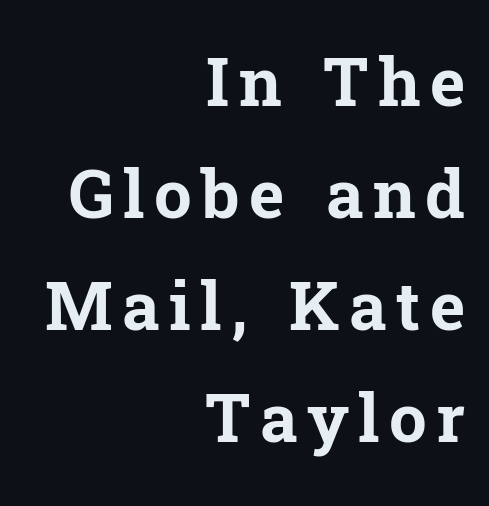
{"serif": "yes", "italic": "no", "bold": "yes", "weight": "bold", "width": "normal", "stroke_contrast": "low", "x_height": "medium", "monospaced": "no", "underline": "no", "align": "right", "line_spacing": "normal", "line_spacing_ratio": 1.67, "glyph_px": 67}
